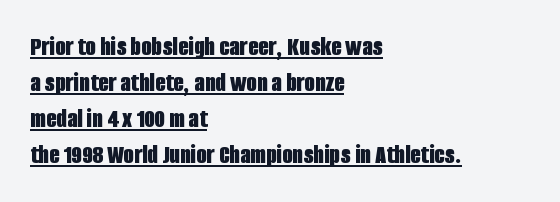
{"italic": "no", "bold": "yes", "underline": "yes", "align": "left", "line_spacing": "normal", "line_spacing_ratio": 1.33, "letter_spacing": "normal", "letter_spacing_em": 0.0, "glyph_px": 27}
